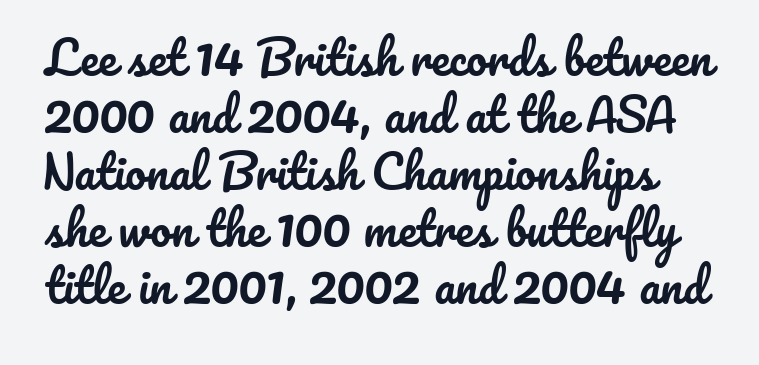
You could not count columns in this text — the font is proportionally spaced. The space beneath each line is pristine and unruled. Students, note that the glyphs here touch the page at normal intervals.
